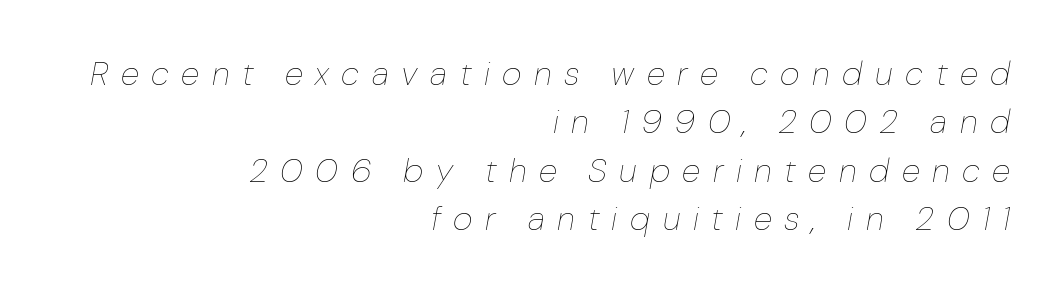
Q: Is the text bold? A: No.
Q: Is the text italic (slanted)? A: Yes, it leans right by about 10 degrees.
Q: Is the text underlined? A: No.
Q: How is the paragraph aligned? A: Right-aligned.
Q: Is the spacing between letters normal or unusually wide? A: Unusually wide.
Q: Is the spacing between lines tight, normal or loose? A: Normal.
Q: Width (condensed, normal, or wide)? A: Normal.
Q: Stroke contrast? A: Low.
Q: x-height? A: Medium.
Q: Monospaced? A: No.
